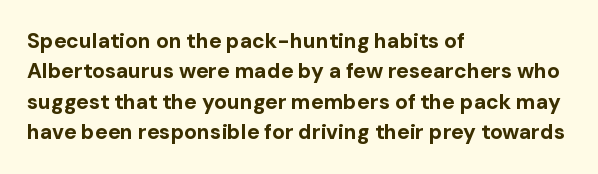
The image shows 21 px bold type, upright; set left-aligned, normal line spacing (1.45x), normal letter spacing, not underlined.
